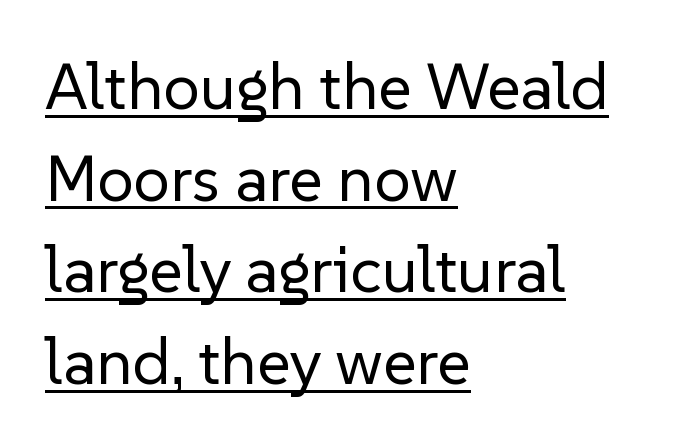
These lines are set flush left with a ragged right edge. The passage shown is typed in a proportional face where columns would drift. Students, observe: this is what conventionally led text looks like. No letter is thick-stroked: the sample isn't bold. Emphasis is given by a line drawn under the lettering. The typeface chosen for these lines omits serifs.
